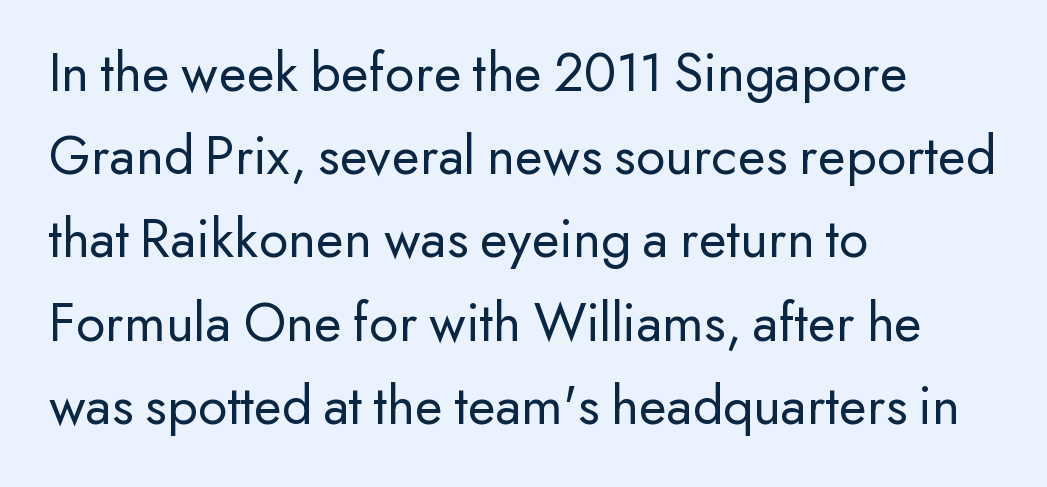
{"serif": "no", "italic": "no", "bold": "no", "weight": "regular", "width": "normal", "stroke_contrast": "low", "x_height": "small", "monospaced": "no", "underline": "no", "align": "left", "line_spacing": "normal", "line_spacing_ratio": 1.46, "letter_spacing": "normal", "letter_spacing_em": 0.0, "glyph_px": 57}
